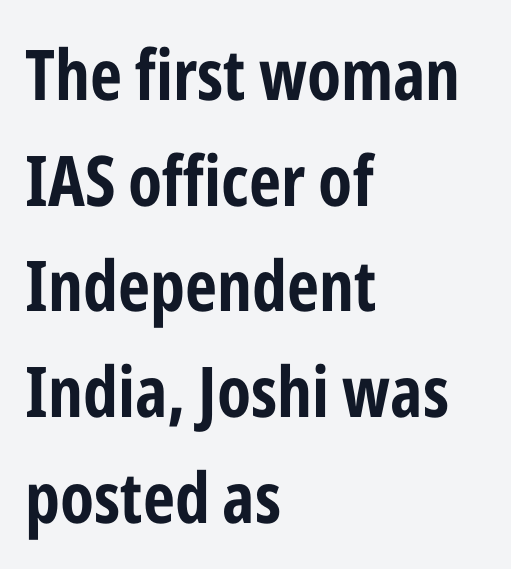
Q: Is the text italic (slanted)? A: No, it is upright.
Q: Is the typeface a serif or a sans-serif typeface? A: Sans-serif.
Q: Is the text underlined? A: No.
Q: How is the paragraph aligned? A: Left-aligned.
Q: Is the spacing between letters normal or unusually wide? A: Normal.
Q: Is the spacing between lines tight, normal or loose? A: Normal.
Q: Width (condensed, normal, or wide)? A: Condensed.
Q: Stroke contrast? A: Low.
Q: x-height? A: Medium.
Q: Monospaced? A: No.
